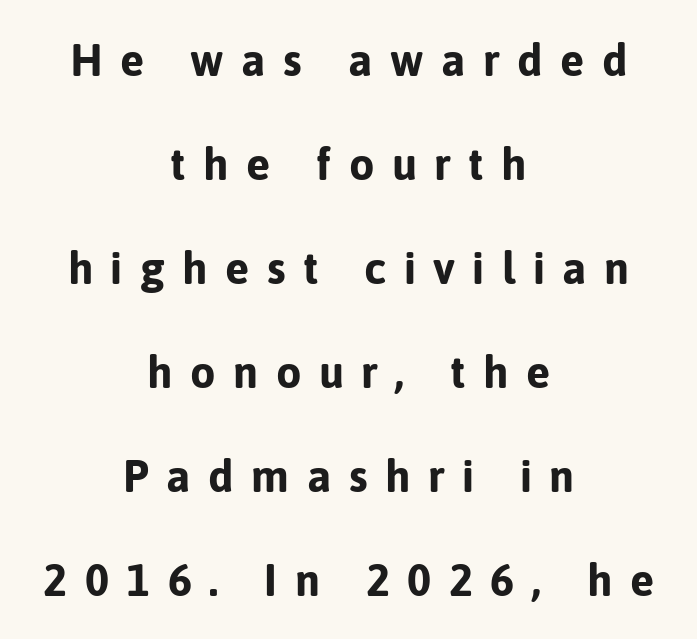
The image shows 45 px bold sans-serif type, upright; set centered, loose line spacing (2.31x), unusually wide letter spacing (+0.39 em), not underlined; low stroke contrast and a medium x-height.
